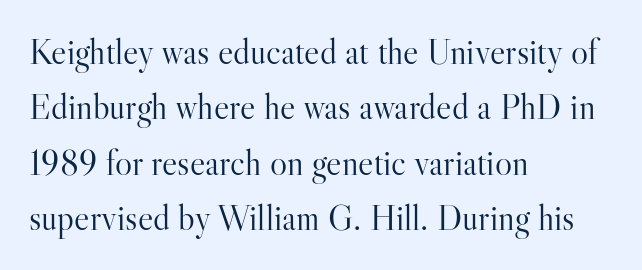
The image shows 36 px light serif type, upright; set left-aligned, normal line spacing (1.54x), normal letter spacing, not underlined; high stroke contrast and a small x-height.
